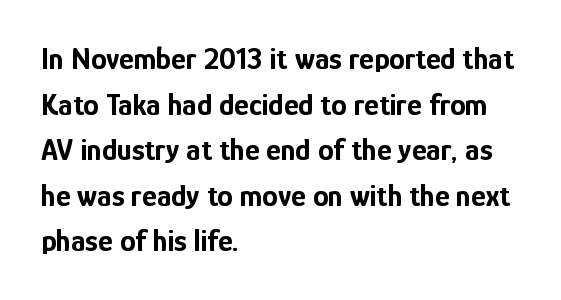
The image shows 31 px bold, condensed sans-serif type, upright; set left-aligned, normal line spacing (1.47x), normal letter spacing, not underlined; low stroke contrast and a medium x-height.
